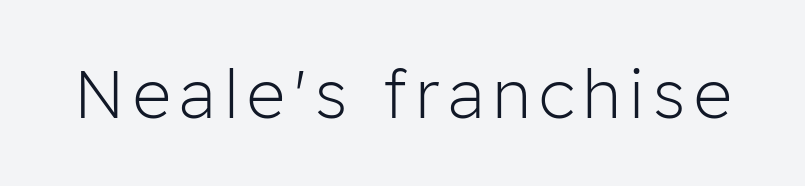
Q: Is the text bold? A: No.
Q: Is the text italic (slanted)? A: No, it is upright.
Q: Is the typeface a serif or a sans-serif typeface? A: Sans-serif.
Q: Is the text underlined? A: No.
Q: Width (condensed, normal, or wide)? A: Normal.
Q: Stroke contrast? A: Low.
Q: x-height? A: Medium.
Q: Monospaced? A: No.
